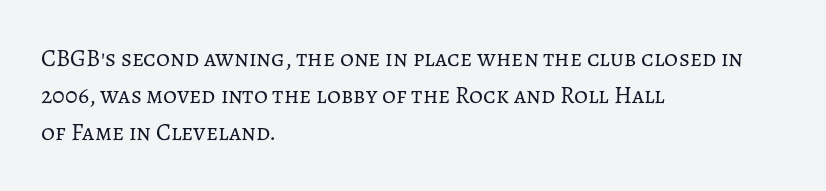
The image shows 24 px text type, upright; set left-aligned, normal line spacing (1.55x), normal letter spacing, not underlined.
